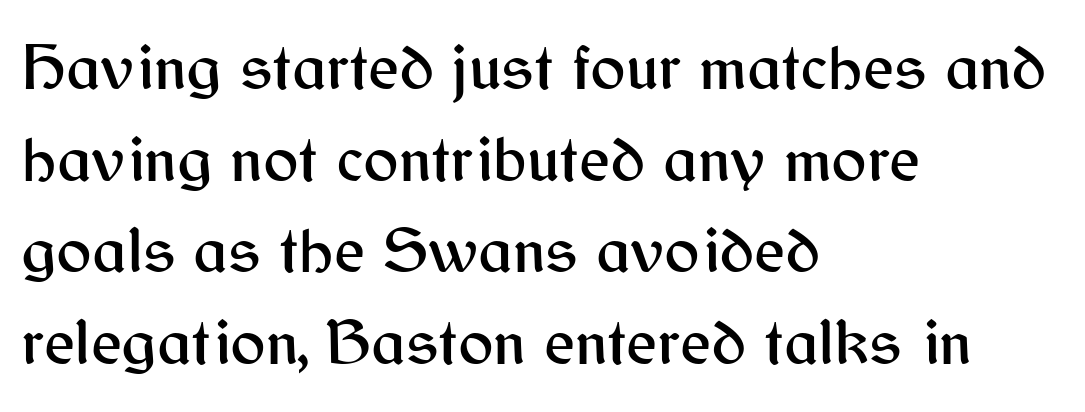
Q: Is the text italic (slanted)? A: No, it is upright.
Q: Is the typeface a serif or a sans-serif typeface? A: Sans-serif.
Q: Is the text underlined? A: No.
Q: How is the paragraph aligned? A: Left-aligned.
Q: Is the spacing between letters normal or unusually wide? A: Normal.
Q: Is the spacing between lines tight, normal or loose? A: Normal.
Q: Width (condensed, normal, or wide)? A: Normal.
Q: Stroke contrast? A: Medium.
Q: x-height? A: Medium.
Q: Monospaced? A: No.
